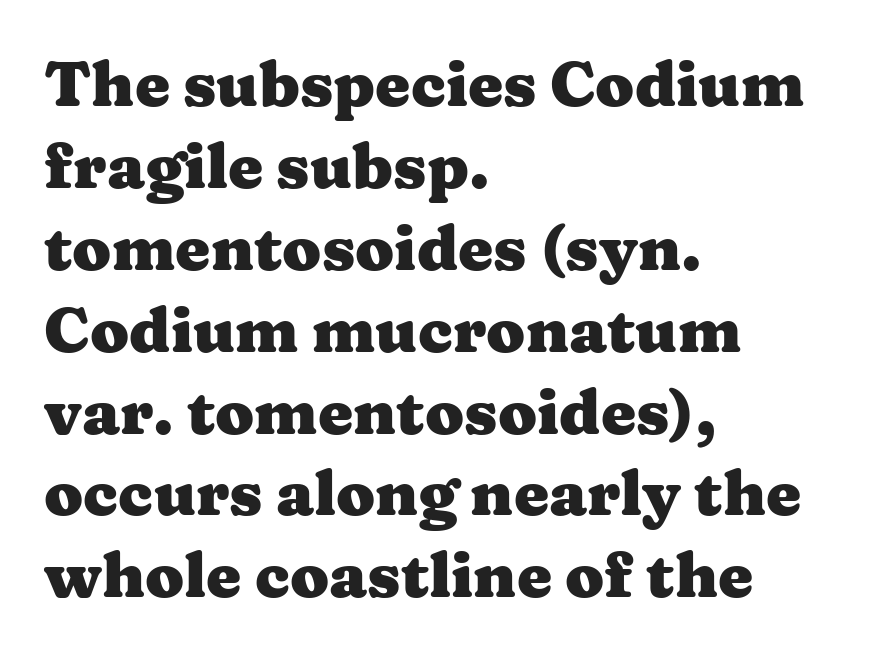
The image shows 63 px heavy, wide serif type, upright; set left-aligned, normal line spacing (1.3x), normal letter spacing, not underlined; medium stroke contrast and a medium x-height.
